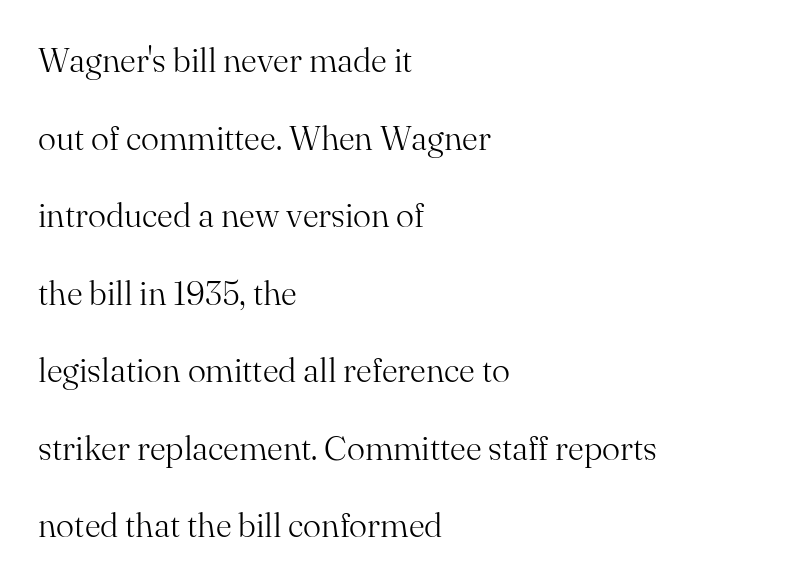
{"serif": "yes", "italic": "no", "bold": "no", "weight": "light", "width": "normal", "stroke_contrast": "medium", "x_height": "small", "monospaced": "no", "underline": "no", "align": "left", "line_spacing": "loose", "line_spacing_ratio": 2.28, "letter_spacing": "normal", "letter_spacing_em": 0.0, "glyph_px": 34}
